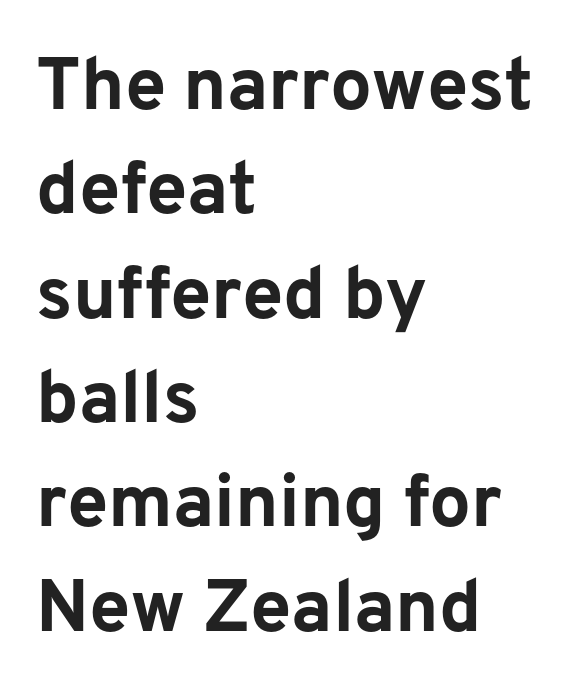
The image shows 74 px bold sans-serif type, upright; set left-aligned, normal line spacing (1.41x), normal letter spacing, not underlined; low stroke contrast and a medium x-height.
